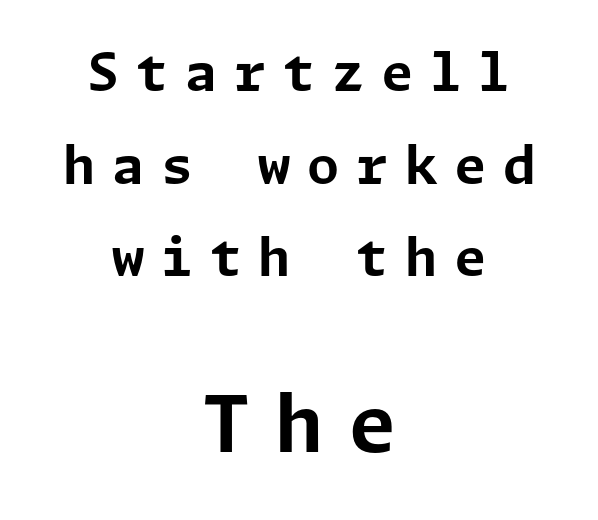
{"serif": "no", "italic": "no", "bold": "yes", "weight": "bold", "width": "normal", "stroke_contrast": "low", "x_height": "medium", "underline": "no", "align": "center", "line_spacing_ratio": 1.78, "letter_spacing": "wide", "letter_spacing_em": 0.32, "larger_block": "second", "size_ratio": 1.5, "glyph_px": 78}
